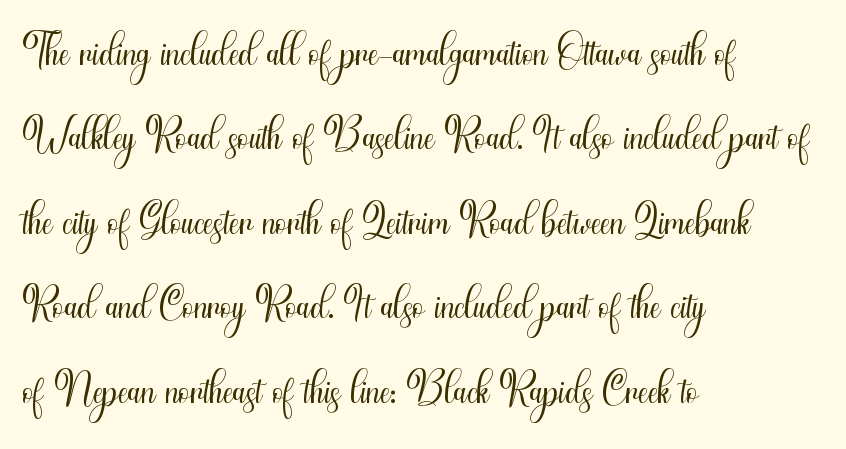
The image shows 64 px light, condensed sans-serif type; set left-aligned, normal line spacing (1.32x), normal letter spacing, not underlined; medium stroke contrast and a small x-height.
